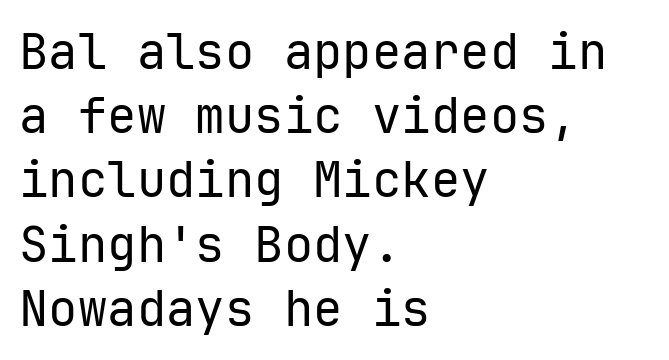
{"serif": "no", "italic": "no", "bold": "no", "weight": "regular", "width": "normal", "stroke_contrast": "low", "x_height": "medium", "monospaced": "yes", "underline": "no", "align": "left", "line_spacing": "normal", "line_spacing_ratio": 1.31, "letter_spacing": "normal", "letter_spacing_em": 0.0, "glyph_px": 49}
